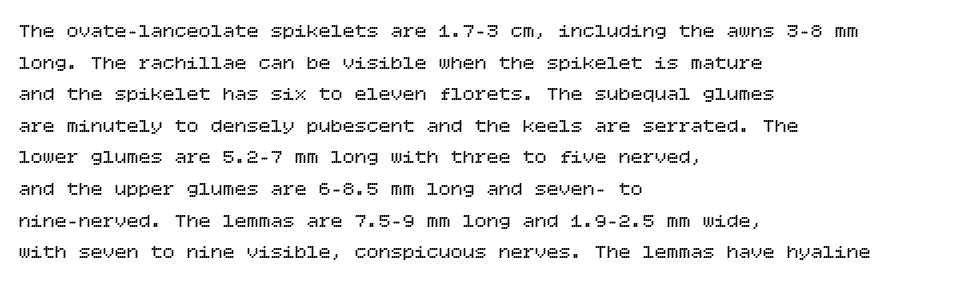
Teacher's note: observe the even left margin — that is flush-left alignment. The passage shown is not underscored anywhere. The rendering uses a moderate line-height, typical for paragraphs. Ascenders rise straight up at ninety degrees. Nobody touched the tracking dial on this one.
